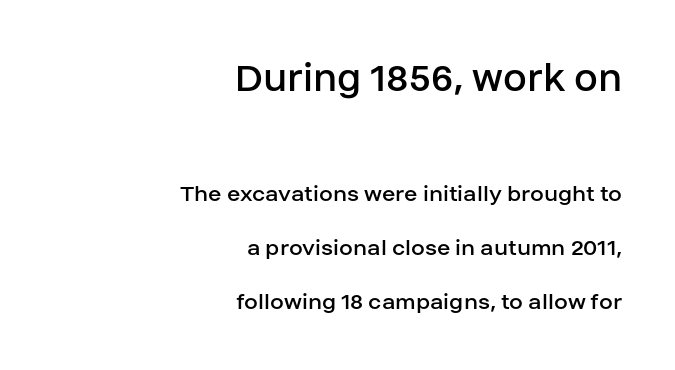
{"serif": "no", "italic": "no", "bold": "no", "weight": "regular", "width": "normal", "stroke_contrast": "low", "x_height": "large", "monospaced": "no", "underline": "no", "align": "right", "line_spacing": "loose", "line_spacing_ratio": 2.16, "letter_spacing": "normal", "letter_spacing_em": 0.0, "larger_block": "first", "size_ratio": 1.72, "glyph_px": 43}
